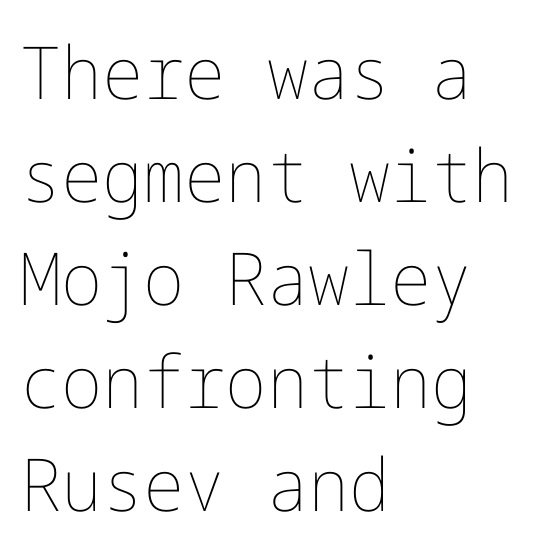
Tracking here is standard; glyphs follow each other at the usual distance. Notice how the passage keeps a crisp vertical edge on the left only. Summary of weight: not heavy and not bold. This is roman type, the default non-slanted kind. The space beneath each line is pristine and unruled.
